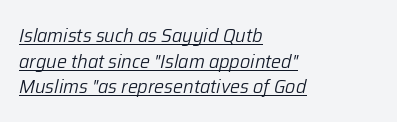
The image shows 20 px text type, italic (leaning right); set left-aligned, normal line spacing (1.28x), normal letter spacing, underlined.
